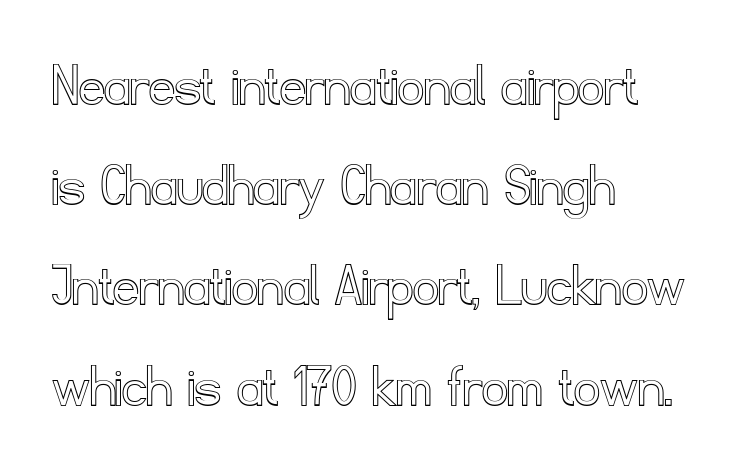
The image shows 63 px text type, upright; set left-aligned, normal line spacing (1.59x), normal letter spacing, not underlined; a small x-height.
